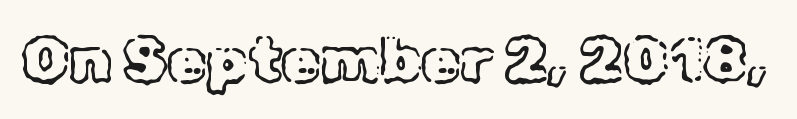
Q: Is the text italic (slanted)? A: No, it is upright.
Q: Is the text underlined? A: No.
Q: Is the spacing between letters normal or unusually wide? A: Normal.
Q: Width (condensed, normal, or wide)? A: Normal.
Q: x-height? A: Medium.
Q: Monospaced? A: No.
